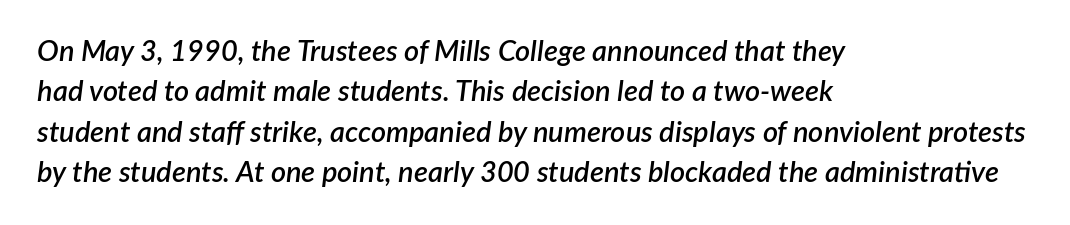
Do the characters align in a grid? No, the font is proportional. If you drew a ruler down the left edge, every line would touch it. A clean baseline with only descenders dipping below it. These lines were composed using italics.
